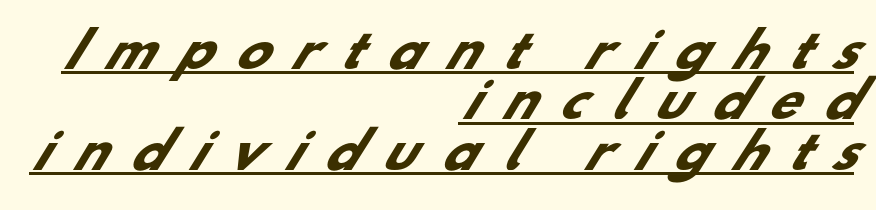
Heavy-handed strokes throughout: this text is bold. Teacher's note: observe the even right margin — that is flush-right alignment. Serifs: no, the terminals of the letterforms are clean. This rendering features underlined lettering. These lines huddle together more closely than default settings would place them.
